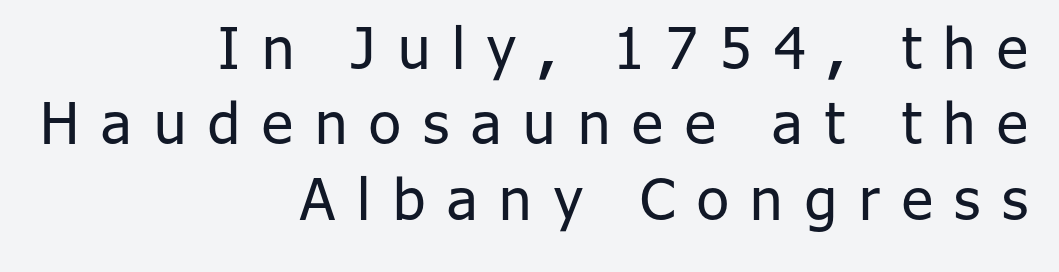
The image shows 58 px regular-weight sans-serif type, upright; set right-aligned, normal line spacing (1.3x), unusually wide letter spacing (+0.38 em), not underlined; low stroke contrast and a medium x-height.
